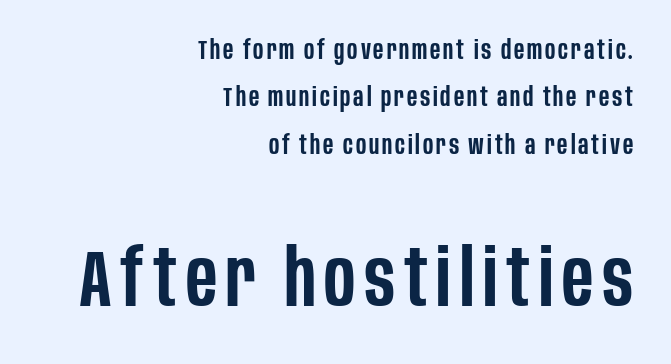
Proportional: the letters do not fall into vertical columns. The passage shown is typeset with a sans-serif family. Between these two stacked blocks, the lower one wins on size. The paragraph shown leans on its right margin. The area under the type is left untouched. Students, this is semibold: more ink than regular, less than bold.
